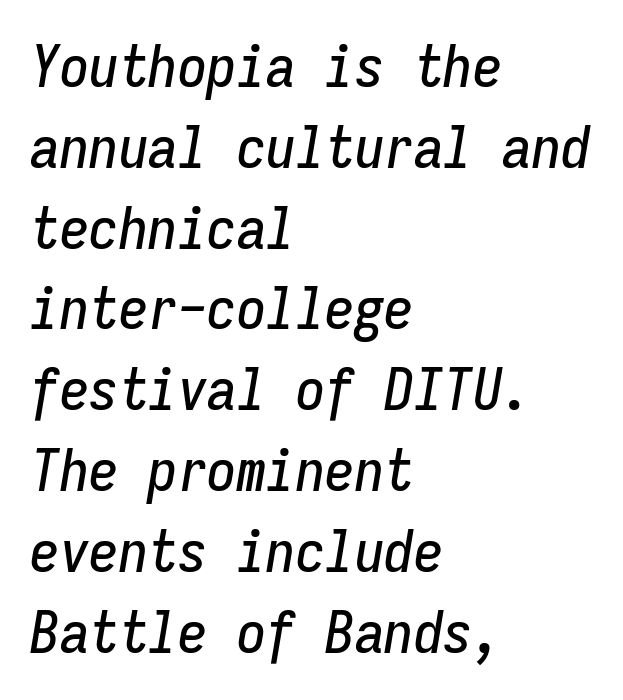
{"italic": "yes", "lean": "right", "slant_degrees": 9, "width": "condensed", "stroke_contrast": "low", "x_height": "medium", "monospaced": "yes", "underline": "no", "align": "left", "line_spacing": "normal", "line_spacing_ratio": 1.37, "letter_spacing": "normal", "letter_spacing_em": 0.0, "glyph_px": 59}
